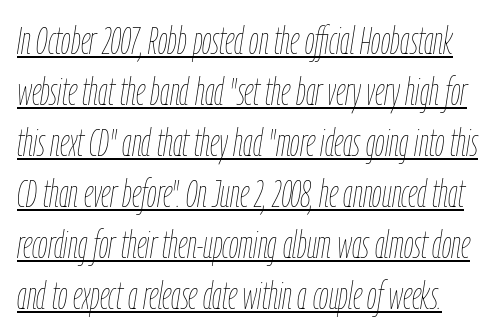
Each word holds together tightly as a unit, with standard inter-letter gaps. Character widths vary here, with narrow letters taking less room than wide ones. The words here are underlined. The font's italic variant was chosen for this text.
